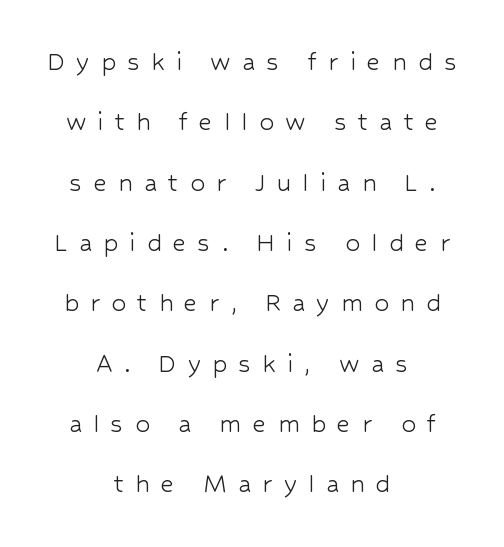
Stems and bowls with no extra thickness — not bold. Which margin do the lines hug? Neither — every line sits in the middle. Think of a printed novel: that variable character pitch is what you see here. Rows of type keep a wide berth in the vertical direction. Short note: letters widely spaced.
